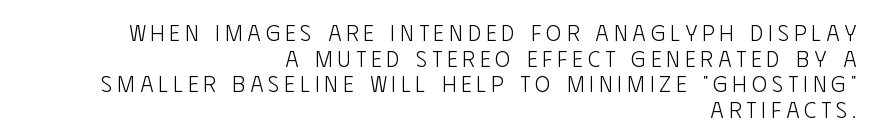
Q: Is the text bold? A: No.
Q: Is the text italic (slanted)? A: No, it is upright.
Q: Is the text underlined? A: No.
Q: How is the paragraph aligned? A: Right-aligned.
Q: Is the spacing between letters normal or unusually wide? A: Unusually wide.
Q: Is the spacing between lines tight, normal or loose? A: Tight.
